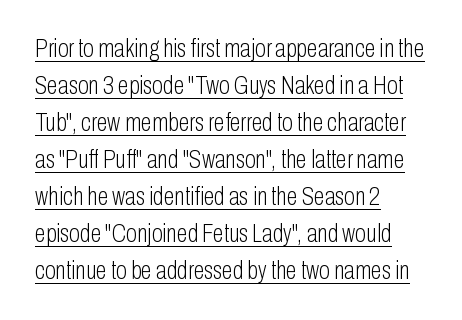
Q: Is the text bold? A: No.
Q: Is the text italic (slanted)? A: No, it is upright.
Q: Is the text underlined? A: Yes.
Q: How is the paragraph aligned? A: Left-aligned.
Q: Is the spacing between letters normal or unusually wide? A: Normal.
Q: Is the spacing between lines tight, normal or loose? A: Normal.
